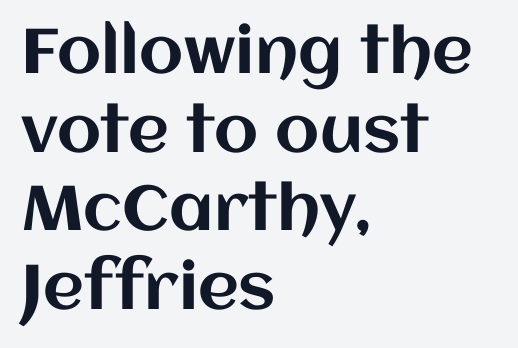
Q: Is the text italic (slanted)? A: No, it is upright.
Q: Is the text underlined? A: No.
Q: How is the paragraph aligned? A: Left-aligned.
Q: Is the spacing between letters normal or unusually wide? A: Normal.
Q: Is the spacing between lines tight, normal or loose? A: Normal.
Q: Width (condensed, normal, or wide)? A: Normal.
Q: Stroke contrast? A: Medium.
Q: x-height? A: Large.
Q: Monospaced? A: No.
